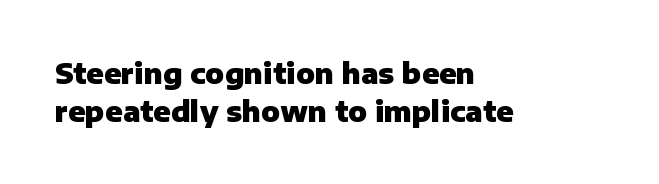
Q: Is the text bold? A: Yes.
Q: Is the text italic (slanted)? A: No, it is upright.
Q: Is the typeface a serif or a sans-serif typeface? A: Sans-serif.
Q: Is the text underlined? A: No.
Q: How is the paragraph aligned? A: Left-aligned.
Q: Is the spacing between letters normal or unusually wide? A: Normal.
Q: Is the spacing between lines tight, normal or loose? A: Normal.
Q: Width (condensed, normal, or wide)? A: Normal.
Q: Stroke contrast? A: Low.
Q: x-height? A: Medium.
Q: Monospaced? A: No.
